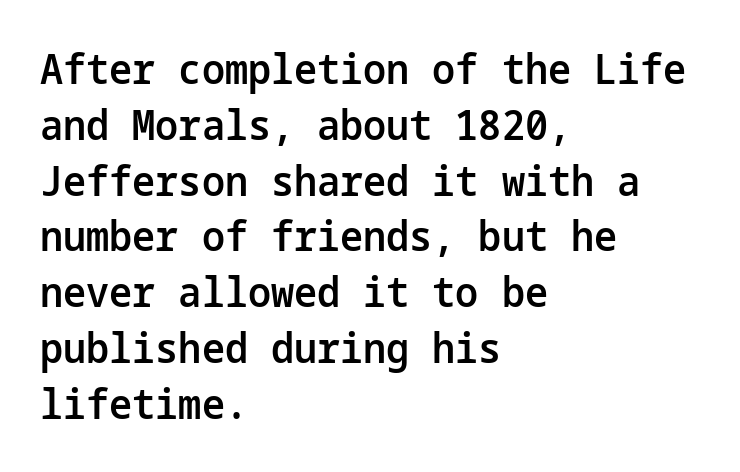
The tracking reads as untouched default to a designer's eye. The vertical gap from one line to the next is medium. The typeface chosen for these lines omits serifs. This sample is left-justified, so line endings fall wherever the words run out.
